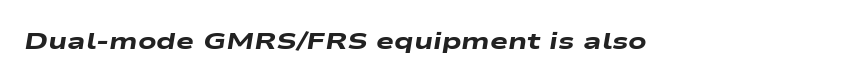
Does the weight exceed regular? Yes, all the way to bold. The text carries the slant typical of an italic or oblique font. This rendering leaves character spacing at its baseline value. Descender tails drop into unmarked territory.
